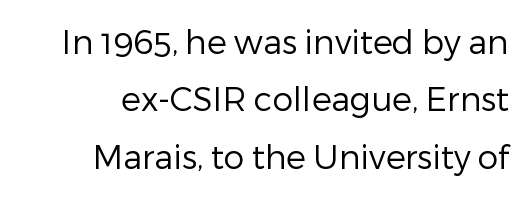
The image shows 33 px regular-weight sans-serif type, upright; set line spacing 1.74x, normal letter spacing, not underlined; low stroke contrast and a medium x-height.
